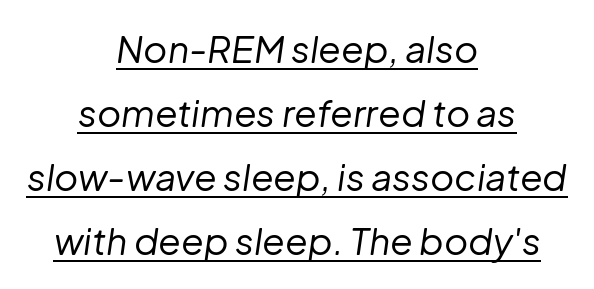
Slanted lettering throughout. The passage is arranged like a title page — every line centered. Looks like regular typesetting: each glyph gets only the width it needs. Students, note that the glyphs here touch the page at normal intervals.
